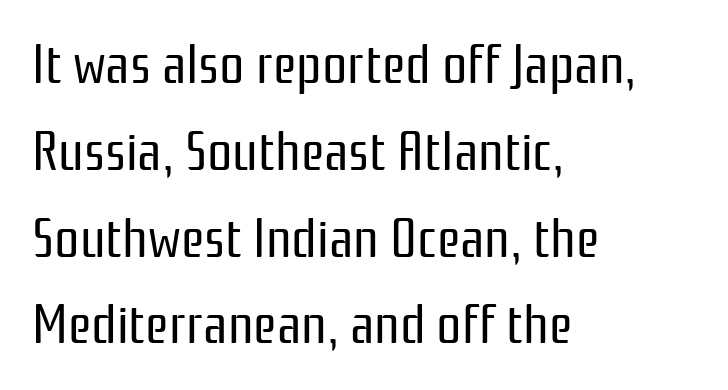
All the whitespace from short lines collects on the right. Rule under the text: the space is simply empty. In terms of posture, this sample is upright. One glance says typical: line gaps are just what's usual. No chunkiness to these letters — they're not bold. The face used here is rendered with its standard letterfit.
